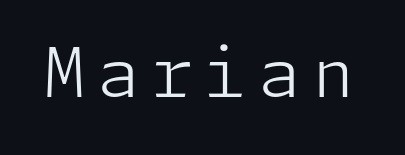
The image shows 69 px light sans-serif type, upright; set not underlined; low stroke contrast and a medium x-height.
